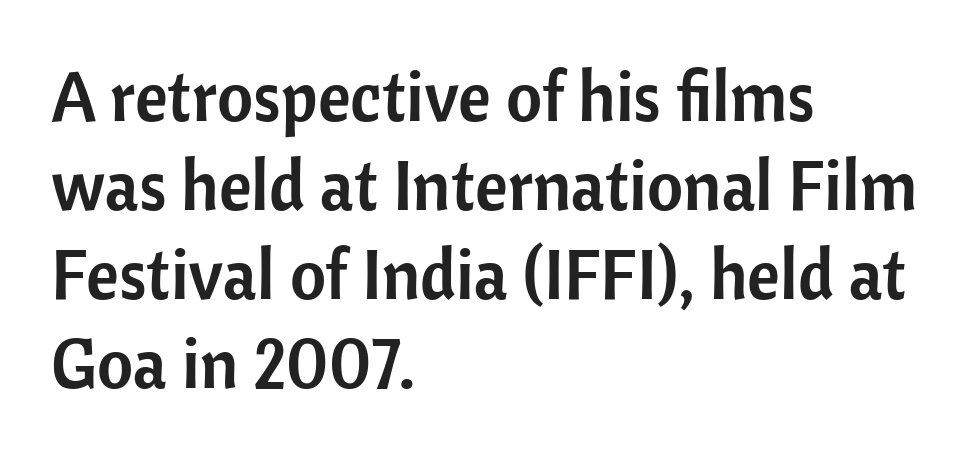
The image shows 70 px sans-serif type, upright; set left-aligned, normal line spacing (1.27x), normal letter spacing, not underlined; low stroke contrast and a medium x-height.
